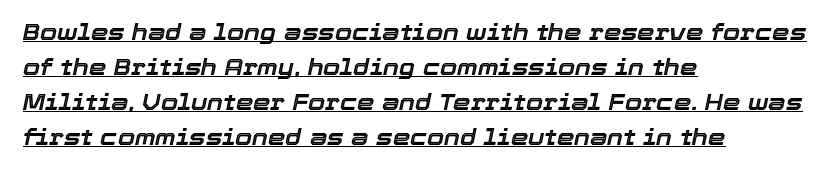
Teacher's note: observe the even left margin — that is flush-left alignment. A continuous stroke trails under the words, as in a hyperlink. Horizontal bands of white between lines are of average thickness. There's an unmistakable incline to the writing here. Each word holds together tightly as a unit, with standard inter-letter gaps.
